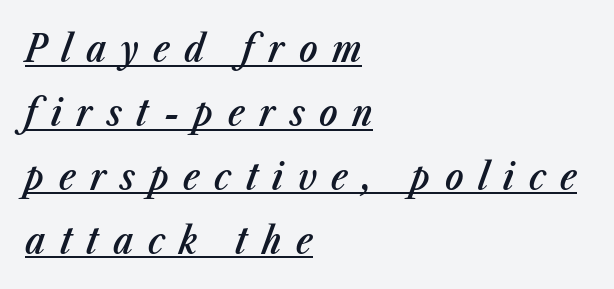
Vertical spacing — default. Horizontally, the lines are justified to the leading edge only. Looks like someone drew a line under every word here. Slanted lettering throughout.
